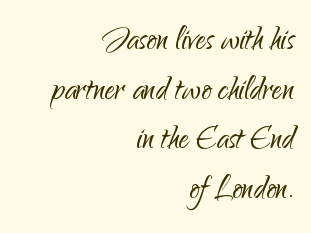
{"serif": "no", "bold": "no", "weight": "light", "width": "normal", "stroke_contrast": "low", "x_height": "small", "monospaced": "no", "underline": "no", "align": "right", "line_spacing_ratio": 1.24, "letter_spacing": "normal", "letter_spacing_em": 0.0, "glyph_px": 40}
